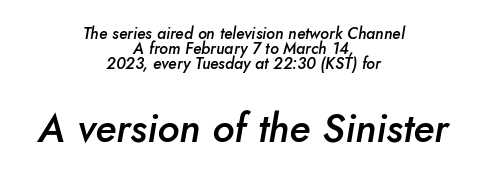
The image shows 40 px semibold type, italic (leaning right); set centered, tight line spacing (0.95x), normal letter spacing, not underlined; the second (bottom) block is 2.5x larger; low stroke contrast and a small x-height.
